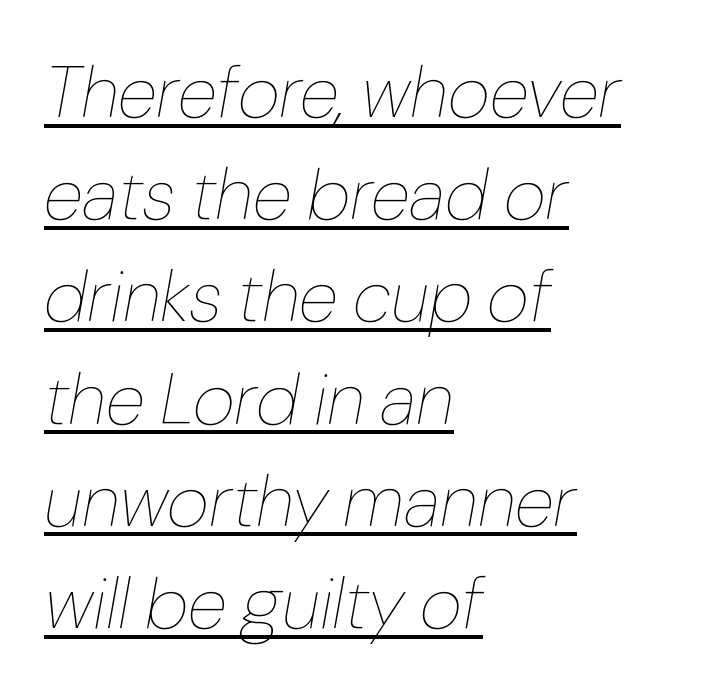
Q: Is the text bold? A: No.
Q: Is the text italic (slanted)? A: Yes, it leans right by about 10 degrees.
Q: Is the text underlined? A: Yes.
Q: How is the paragraph aligned? A: Left-aligned.
Q: Is the spacing between letters normal or unusually wide? A: Normal.
Q: Is the spacing between lines tight, normal or loose? A: Normal.
Q: Width (condensed, normal, or wide)? A: Normal.
Q: Stroke contrast? A: Low.
Q: x-height? A: Medium.
Q: Monospaced? A: No.
